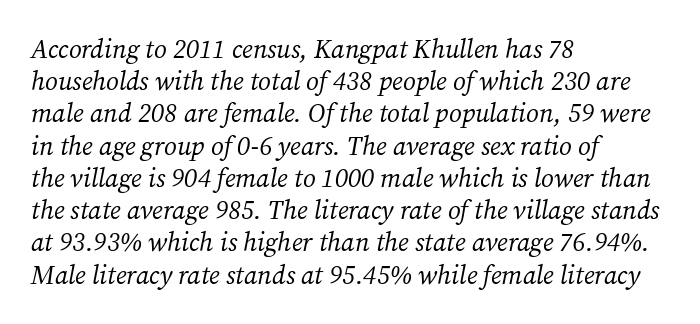
{"italic": "yes", "lean": "right", "slant_degrees": 12, "bold": "no", "underline": "no", "align": "left", "line_spacing_ratio": 1.24, "letter_spacing": "normal", "letter_spacing_em": 0.0, "glyph_px": 26}
